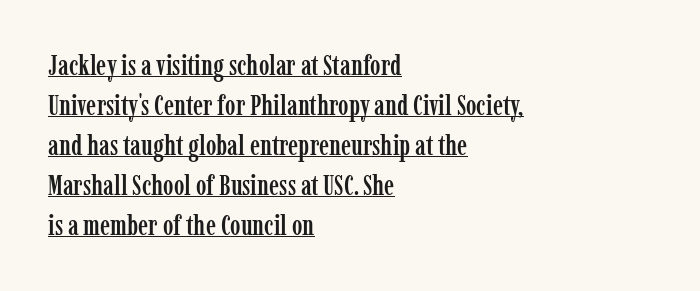
{"serif": "yes", "italic": "no", "width": "condensed", "stroke_contrast": "low", "x_height": "medium", "monospaced": "no", "underline": "yes", "align": "left", "line_spacing": "normal", "line_spacing_ratio": 1.43, "letter_spacing": "normal", "letter_spacing_em": 0.0, "glyph_px": 28}
